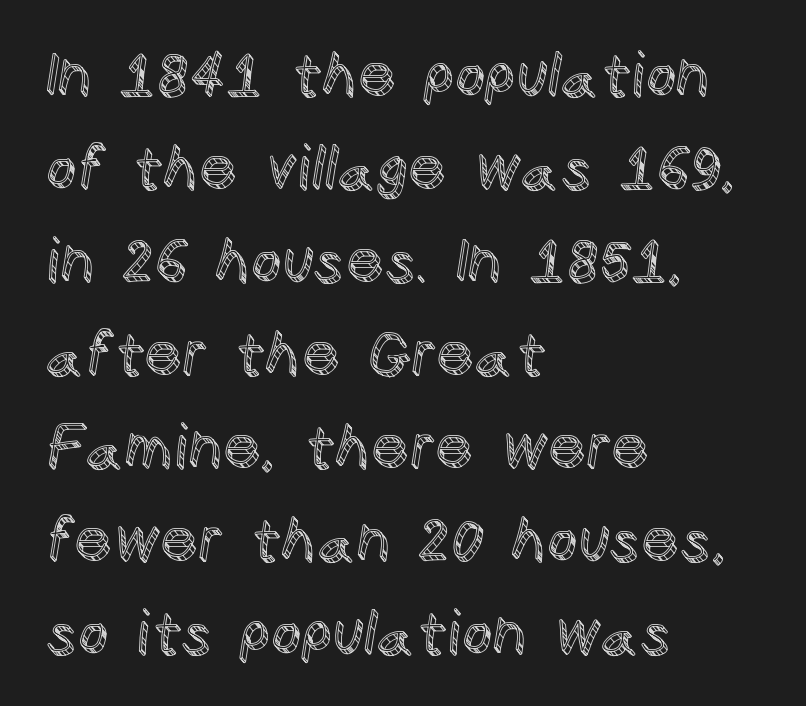
Each line starts at the same left margin while the right side varies. Look at the tracking — it's just the regular setting, nothing added. Note the varied advance widths — an 'i' is clearly narrower than an 'm'. The leading is moderate, giving the passage an even texture.
